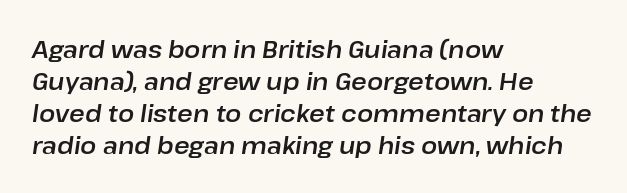
The image shows 24 px text type, italic (leaning right); set left-aligned, normal line spacing (1.33x), normal letter spacing, not underlined.
